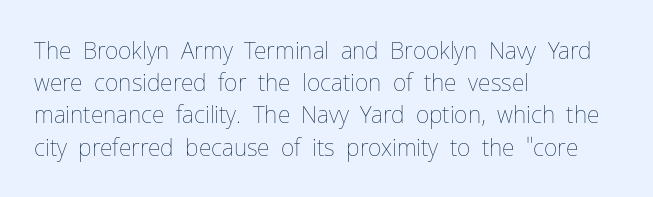
Regarding leading, the lines here are spaced in the standard way. The setting favours the left margin, as ordinary paragraphs usually do. The typeface has the unassuming heft of standard copy or less. The tracking reads as untouched default to a designer's eye. Type without underlining. Vertical strokes here are truly vertical.
